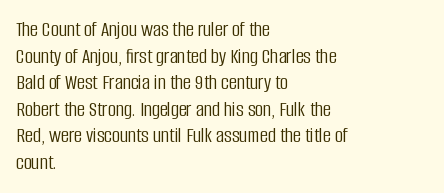
{"italic": "no", "bold": "no", "underline": "no", "align": "left", "line_spacing_ratio": 1.21, "letter_spacing": "normal", "letter_spacing_em": 0.0, "glyph_px": 22}
